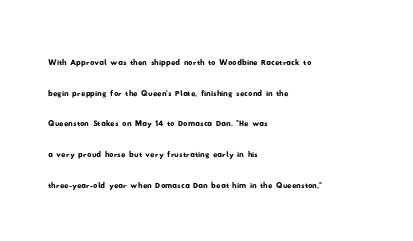
Honestly, the letter spacing is just normal — you wouldn't notice it. Is there much room between lines? A standard amount, neither cramped nor airy. Horizontal alignment here is leftward, the default for most running prose. Glance below the letters and you will spot only blank space.
